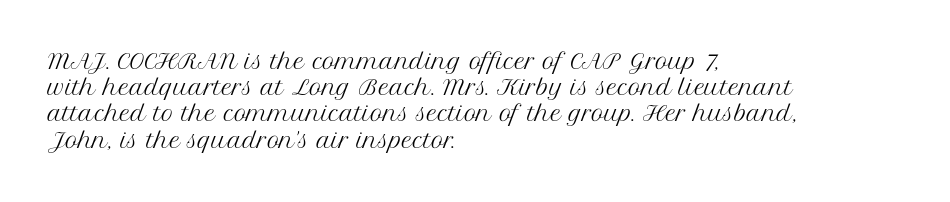
The image shows 21 px text type; set left-aligned, normal line spacing (1.25x), normal letter spacing, not underlined.
